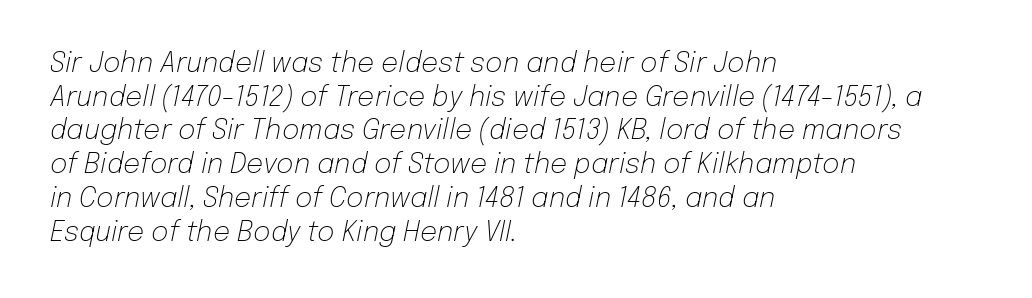
The typography opts for an oblique posture over an upright one. Stems and bowls with no extra thickness — not bold. The area under the type is left untouched. Line beginnings align vertically; line endings do not. You could call the tracking neutral — neither tight nor loose. Regular leading.
